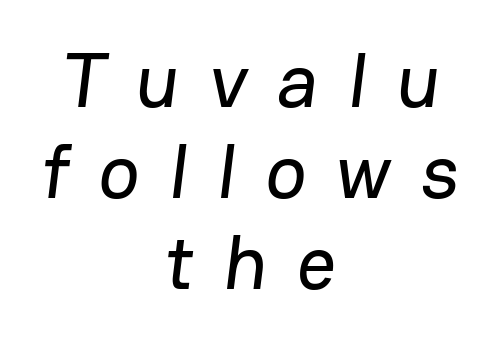
The image shows 77 px sans-serif type; set centered, line spacing 1.18x, unusually wide letter spacing (+0.39 em), not underlined; low stroke contrast and a medium x-height.
